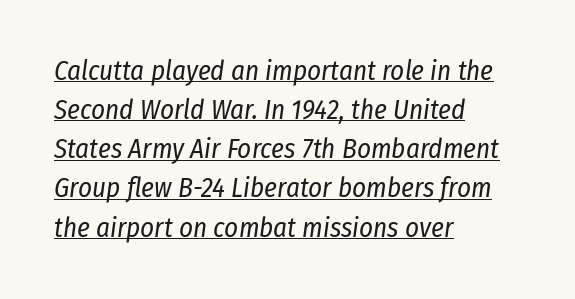
Line starts are locked; line ends wander. Summary of vertical rhythm: regular, with standard interline spacing. The passage shown has conventional tracking throughout. Italic: yes, the glyphs are oblique. The letters look calm and open, with moderate or lighter stems. The face used here appears with an underline applied.
